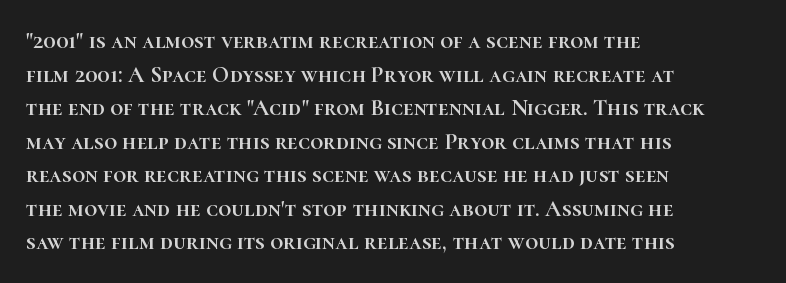
The image shows 23 px text type, upright; set left-aligned, normal line spacing (1.46x), normal letter spacing, not underlined.
